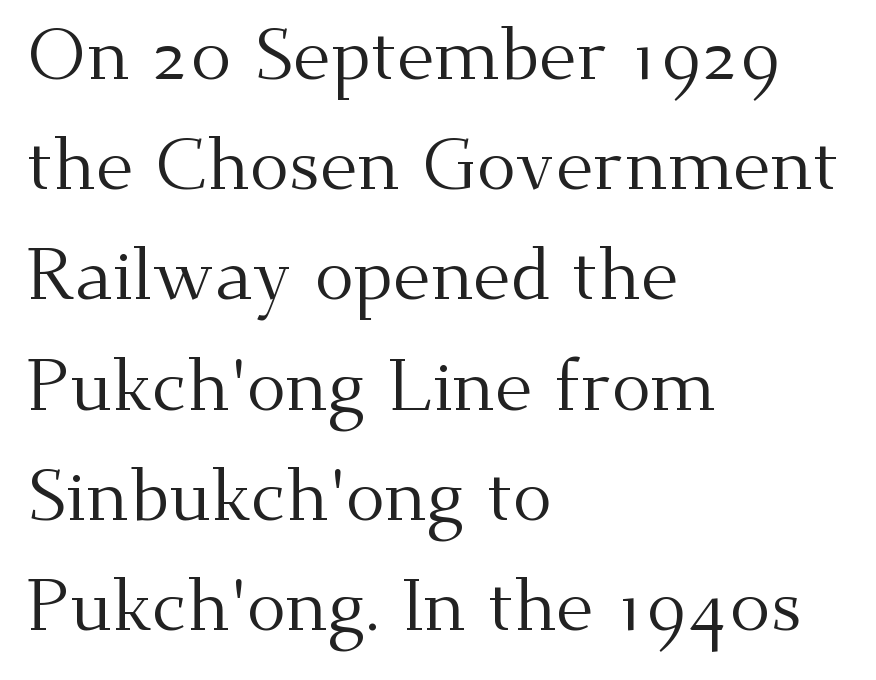
{"serif": "yes", "italic": "no", "bold": "no", "weight": "regular", "width": "normal", "stroke_contrast": "medium", "x_height": "small", "monospaced": "no", "underline": "no", "align": "left", "line_spacing": "normal", "line_spacing_ratio": 1.51, "letter_spacing": "normal", "letter_spacing_em": 0.0, "glyph_px": 73}
